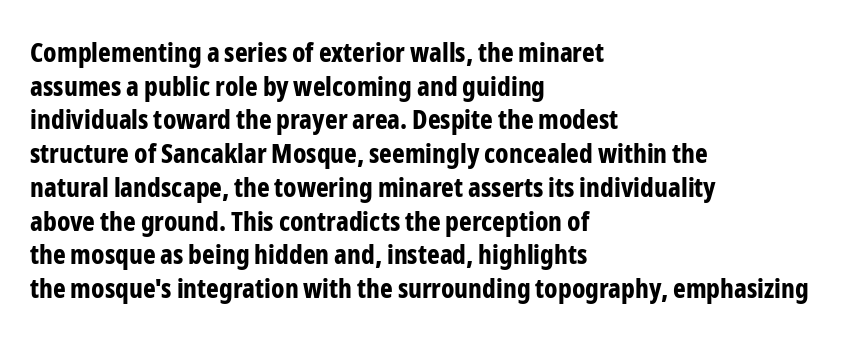
Its strokes are broad and dark, the hallmark of bold type. It's the straight-up-and-down kind of type. Regular leading. Caption: standard tracking, unaltered.
